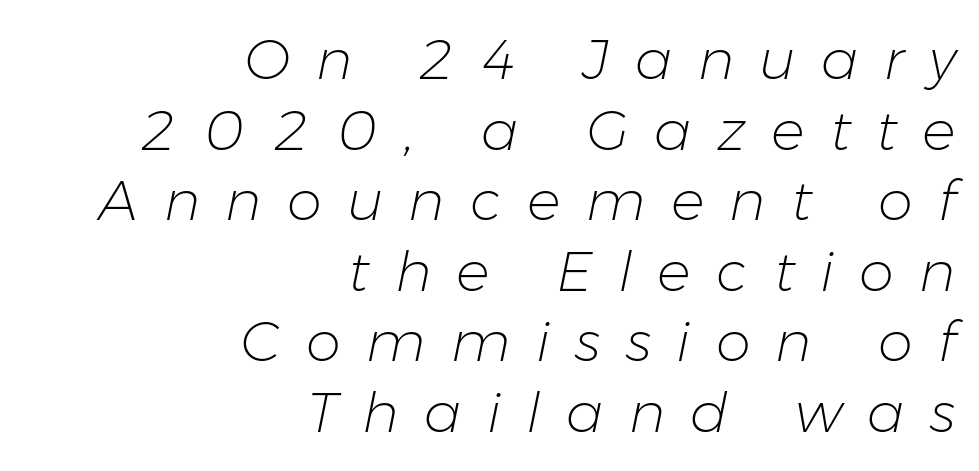
{"italic": "yes", "lean": "right", "slant_degrees": 11, "bold": "no", "weight": "light", "width": "normal", "stroke_contrast": "low", "x_height": "medium", "monospaced": "no", "underline": "no", "align": "right", "line_spacing": "normal", "line_spacing_ratio": 1.26, "letter_spacing": "wide", "letter_spacing_em": 0.45, "glyph_px": 56}
